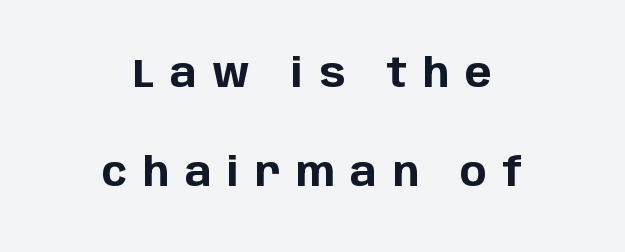
Q: Is the text bold? A: Yes.
Q: Is the text italic (slanted)? A: No, it is upright.
Q: Is the typeface a serif or a sans-serif typeface? A: Sans-serif.
Q: Is the text underlined? A: No.
Q: How is the paragraph aligned? A: Centered.
Q: Is the spacing between letters normal or unusually wide? A: Unusually wide.
Q: Is the spacing between lines tight, normal or loose? A: Loose.
Q: Width (condensed, normal, or wide)? A: Normal.
Q: Stroke contrast? A: Low.
Q: x-height? A: Large.
Q: Monospaced? A: No.
